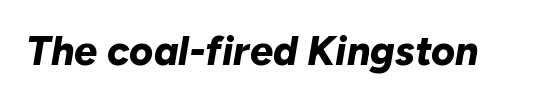
The image shows 41 px bold type, italic (leaning right); set normal letter spacing, not underlined; low stroke contrast and a medium x-height.
